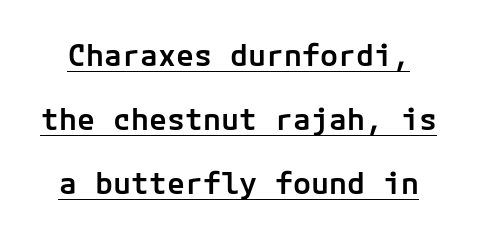
{"serif": "no", "italic": "no", "bold": "semi", "weight": "semibold", "width": "normal", "stroke_contrast": "low", "x_height": "medium", "underline": "yes", "line_spacing": "loose", "line_spacing_ratio": 2.14, "letter_spacing": "normal", "letter_spacing_em": 0.0, "glyph_px": 30}
